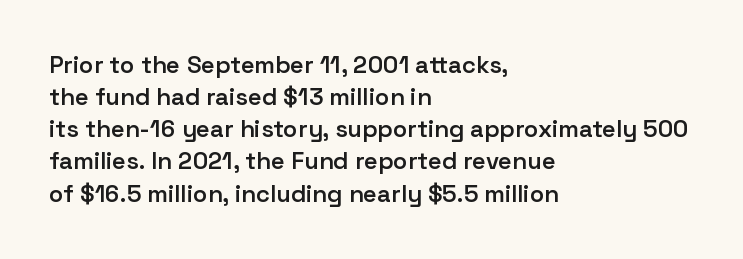
The image shows 24 px text type, upright; set left-aligned, normal line spacing (1.34x), normal letter spacing, not underlined.
